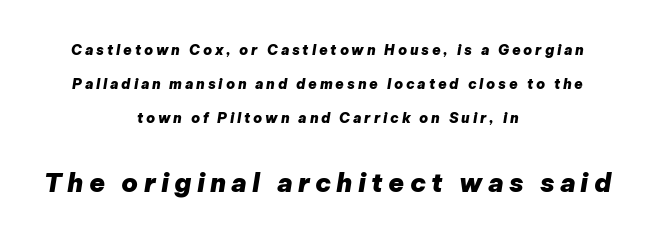
Q: Is the text bold? A: Yes.
Q: Is the text italic (slanted)? A: Yes, it leans right by about 9 degrees.
Q: Is the text underlined? A: No.
Q: How is the paragraph aligned? A: Centered.
Q: Is the spacing between letters normal or unusually wide? A: Unusually wide.
Q: Is the spacing between lines tight, normal or loose? A: Loose.
Q: Which block of text is set in a larger size, the first (top) or the second (bottom)? A: The second (bottom) one.
